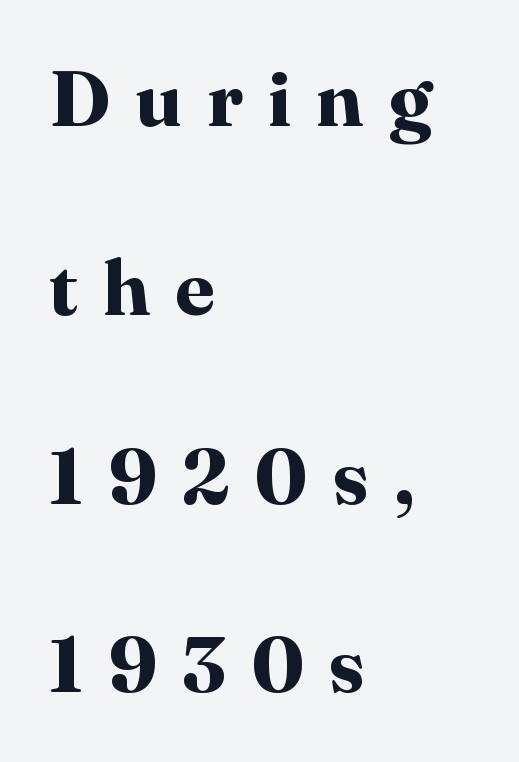
Q: Is the text bold? A: Yes.
Q: Is the text italic (slanted)? A: No, it is upright.
Q: Is the typeface a serif or a sans-serif typeface? A: Serif.
Q: Is the text underlined? A: No.
Q: How is the paragraph aligned? A: Left-aligned.
Q: Is the spacing between letters normal or unusually wide? A: Unusually wide.
Q: Is the spacing between lines tight, normal or loose? A: Loose.
Q: Width (condensed, normal, or wide)? A: Normal.
Q: Stroke contrast? A: High.
Q: x-height? A: Medium.
Q: Monospaced? A: No.
